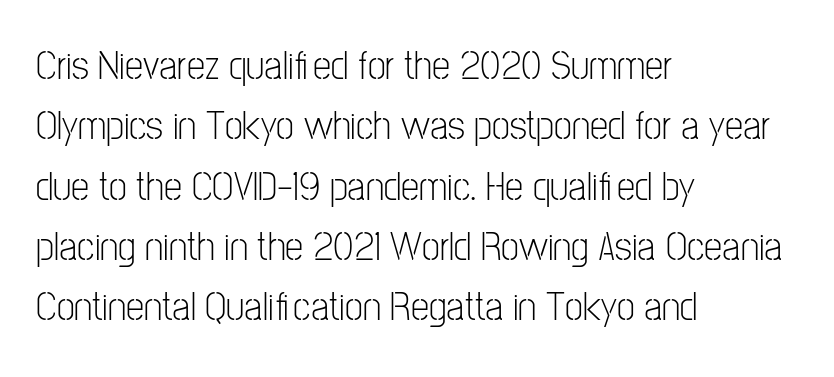
The image shows 41 px light, condensed sans-serif type, upright; set left-aligned, normal line spacing (1.47x), normal letter spacing, not underlined; low stroke contrast and a medium x-height.
